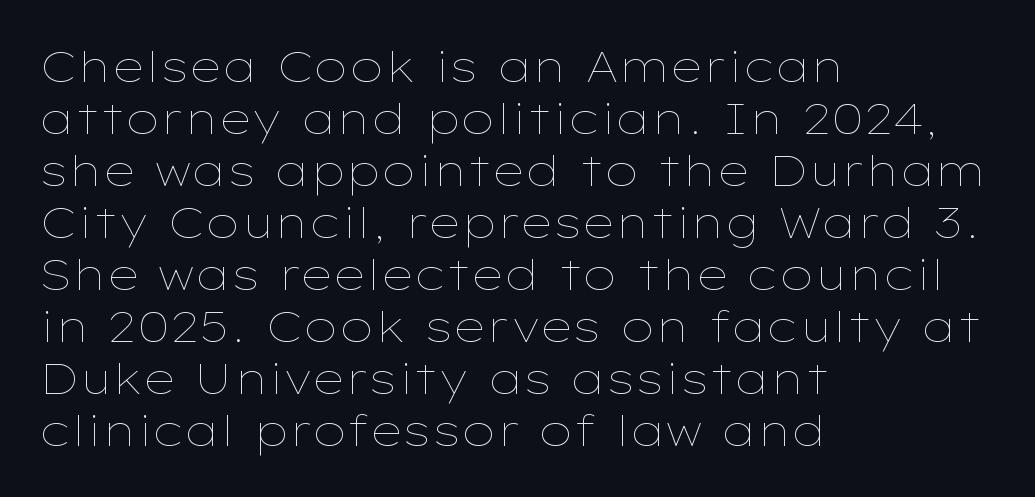
The rendering uses natural spacing where letterforms have individual widths. There is no visible air inserted between adjacent glyphs. The letterforms sit at book weight or below. Upright lettering throughout.
